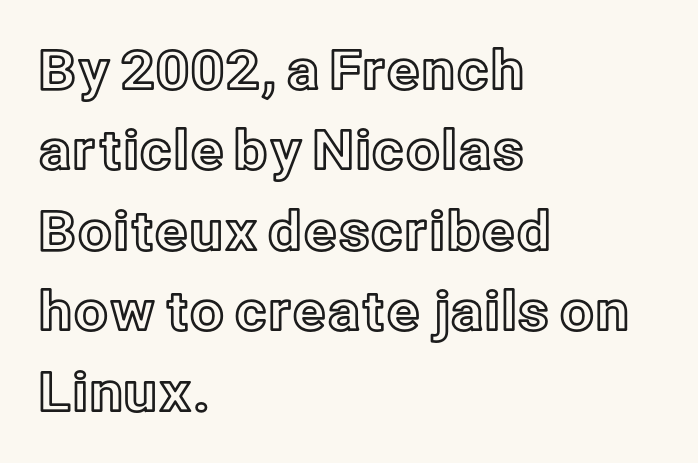
Style check: upright. The block of text has a typical density, with ordinary space between rows. Unmarked baselines from the first word to the last. These lines are set flush left with a ragged right edge. The letters sit at their default tracking, neither squeezed nor spread. Spacing verdict: proportional, widths tailored to each character.
